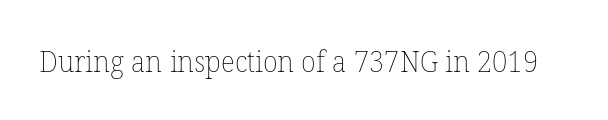
The image shows 30 px thin type, upright; set normal letter spacing, not underlined; low stroke contrast and a medium x-height.
